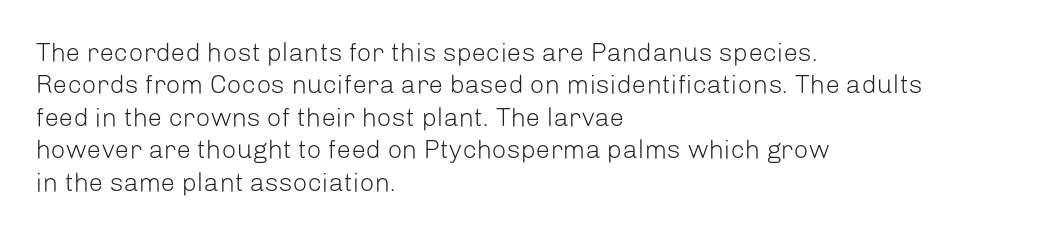
Line spacing here is normal. Nobody touched the tracking dial on this one. Quick note: underline off. Designer's note — italics off, roman on. The lines are quadded left.
